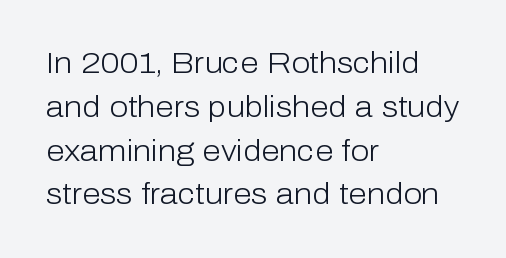
Q: Is the text bold? A: No.
Q: Is the text italic (slanted)? A: No, it is upright.
Q: Is the typeface a serif or a sans-serif typeface? A: Sans-serif.
Q: Is the text underlined? A: No.
Q: How is the paragraph aligned? A: Left-aligned.
Q: Is the spacing between letters normal or unusually wide? A: Normal.
Q: Is the spacing between lines tight, normal or loose? A: Normal.
Q: Width (condensed, normal, or wide)? A: Normal.
Q: Stroke contrast? A: Low.
Q: x-height? A: Medium.
Q: Monospaced? A: No.
